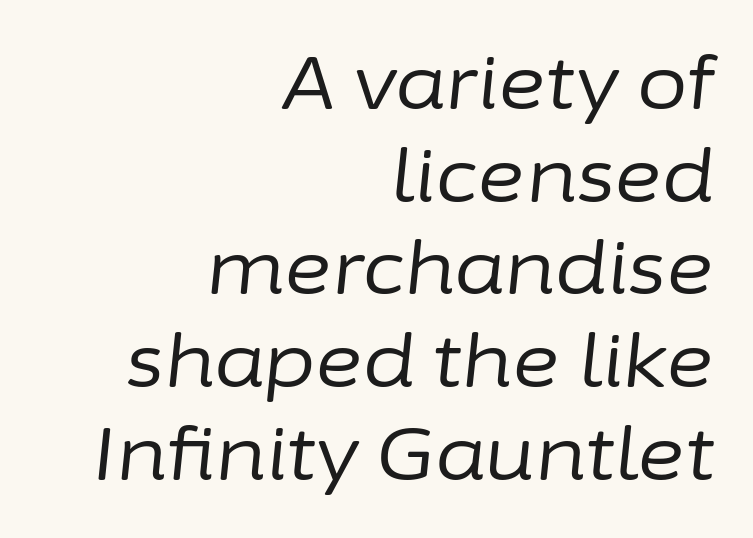
Q: Is the text bold? A: No.
Q: Is the text italic (slanted)? A: Yes, it leans right by about 6 degrees.
Q: Is the text underlined? A: No.
Q: How is the paragraph aligned? A: Right-aligned.
Q: Is the spacing between letters normal or unusually wide? A: Normal.
Q: Is the spacing between lines tight, normal or loose? A: Normal.
Q: Width (condensed, normal, or wide)? A: Normal.
Q: Stroke contrast? A: Low.
Q: x-height? A: Medium.
Q: Monospaced? A: No.
